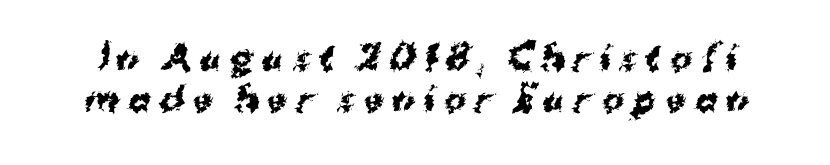
Character widths vary here, with narrow letters taking less room than wide ones. You'd pick this weight for a headline — it's a proper bold. The gaps between neighbouring characters are conspicuously large. The string is rendered with underlining switched off.
